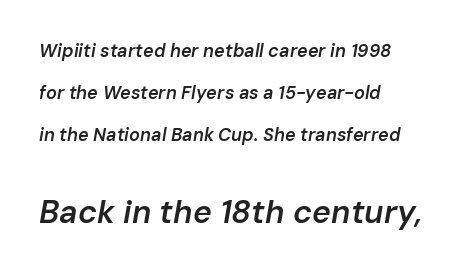
The later block is typeset at a bigger size than the earlier block. These lines stand farther apart than default settings would place them. Compared with a centered layout, this one pins lines to the left instead. Designer's note — italics engaged.
